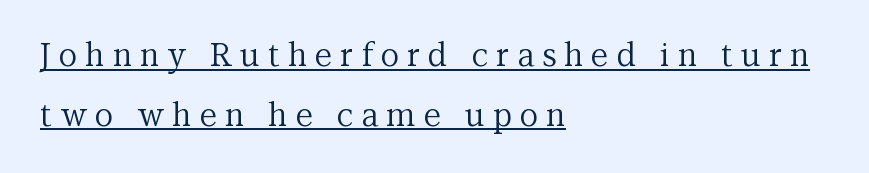
{"serif": "yes", "italic": "no", "bold": "no", "weight": "regular", "width": "normal", "stroke_contrast": "medium", "x_height": "medium", "monospaced": "no", "underline": "yes", "align": "left", "line_spacing_ratio": 1.86, "letter_spacing": "wide", "letter_spacing_em": 0.25, "glyph_px": 32}
